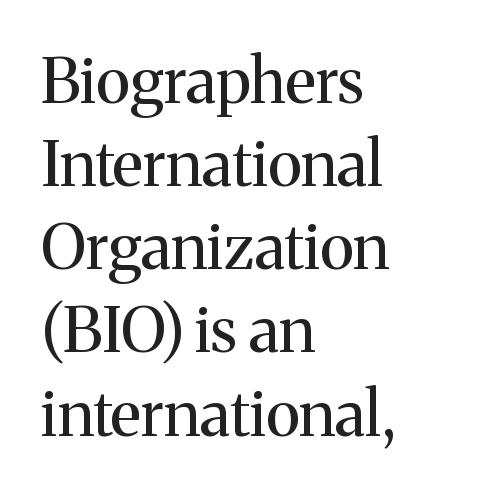
Q: Is the text bold? A: No.
Q: Is the text italic (slanted)? A: No, it is upright.
Q: Is the typeface a serif or a sans-serif typeface? A: Serif.
Q: Is the text underlined? A: No.
Q: How is the paragraph aligned? A: Left-aligned.
Q: Is the spacing between letters normal or unusually wide? A: Normal.
Q: Is the spacing between lines tight, normal or loose? A: Normal.
Q: Width (condensed, normal, or wide)? A: Normal.
Q: Stroke contrast? A: Medium.
Q: x-height? A: Medium.
Q: Monospaced? A: No.
